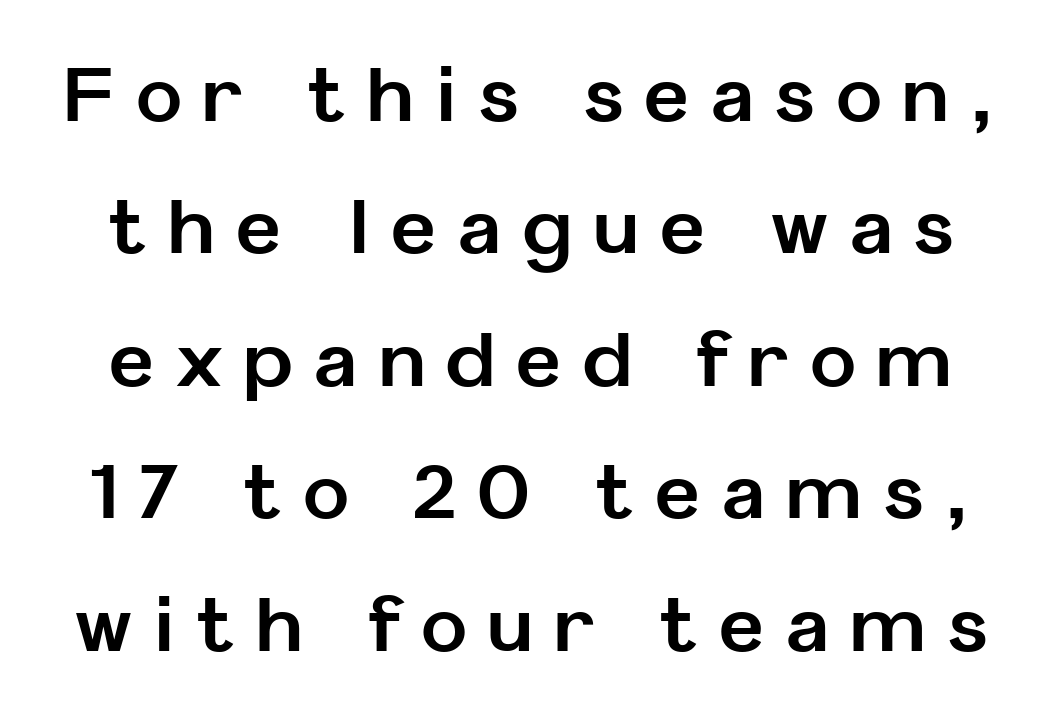
Q: Is the text bold? A: Yes.
Q: Is the text italic (slanted)? A: No, it is upright.
Q: Is the typeface a serif or a sans-serif typeface? A: Sans-serif.
Q: Is the text underlined? A: No.
Q: Is the spacing between letters normal or unusually wide? A: Unusually wide.
Q: Width (condensed, normal, or wide)? A: Normal.
Q: Stroke contrast? A: Low.
Q: x-height? A: Medium.
Q: Monospaced? A: No.
